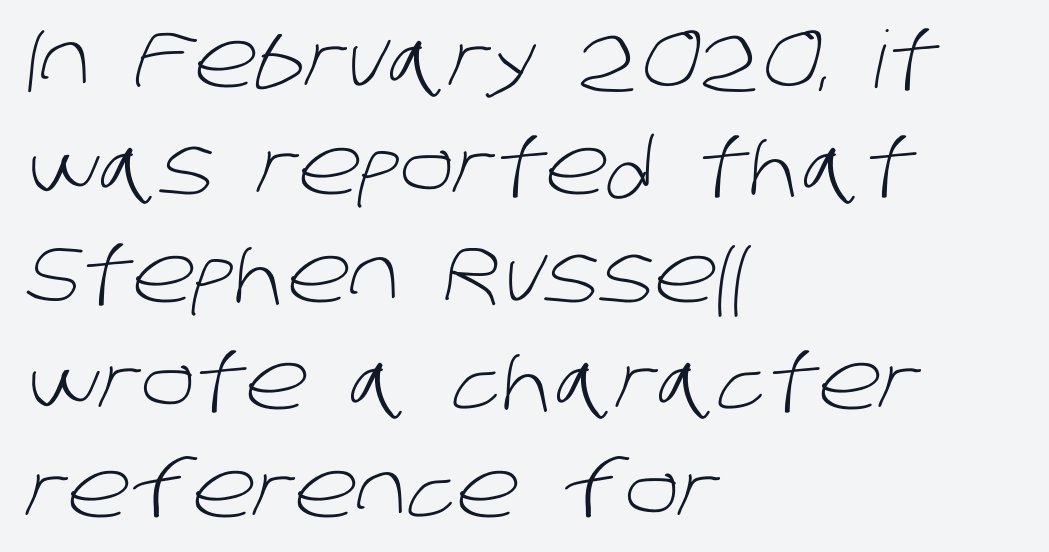
{"serif": "no", "bold": "no", "weight": "light", "width": "normal", "stroke_contrast": "low", "x_height": "large", "monospaced": "no", "underline": "no", "align": "left", "line_spacing": "normal", "line_spacing_ratio": 1.36, "letter_spacing": "normal", "letter_spacing_em": 0.0, "glyph_px": 79}
